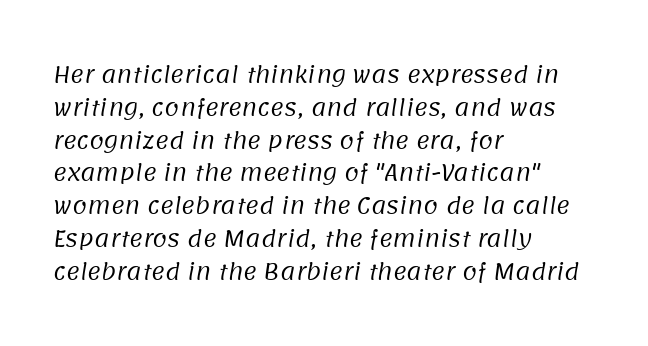
The image shows 21 px text type; set left-aligned, normal line spacing (1.56x), normal letter spacing, not underlined.
